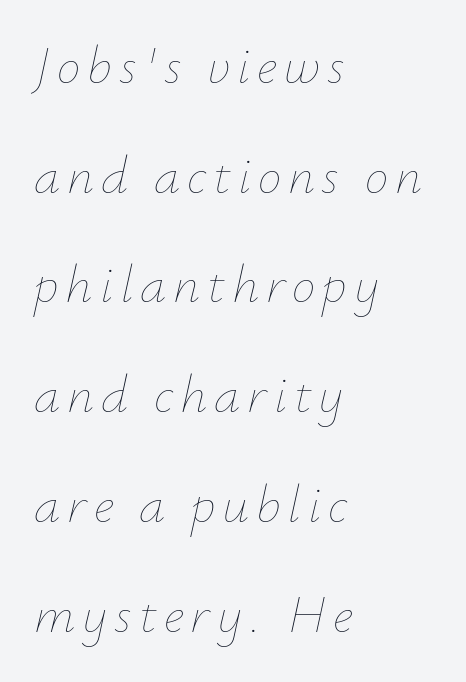
The image shows 53 px thin type, italic (leaning right); set left-aligned, loose line spacing (2.07x), not underlined; low stroke contrast and a small x-height.
